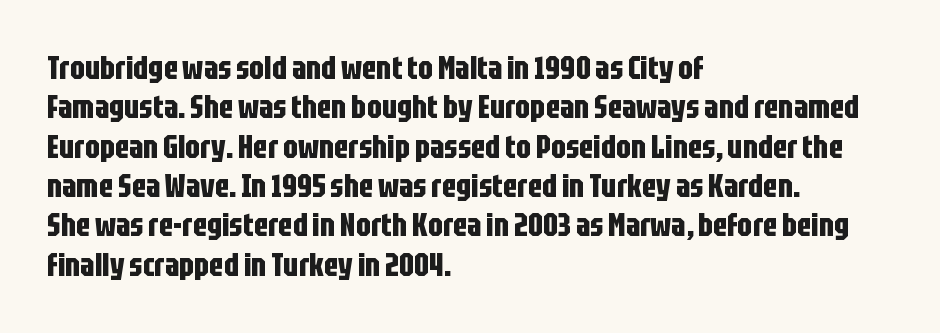
Teacher's note: observe the even left margin — that is flush-left alignment. Bare-footed words on every line. The typesetting leans heavy: a genuine bold. Is the letter spacing exaggerated? No — it looks like the ordinary default. Style check: upright.
